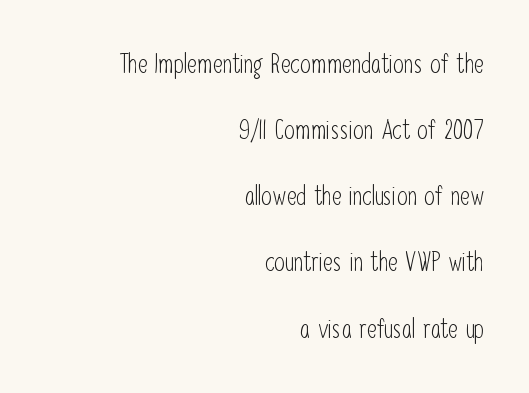
This rendering leaves character spacing at its baseline value. Ordinary non-slanted type is in use. Leading: increased. The rendering anchors every line to the right-hand side. No heavy texture on the line: the type isn't bold.
